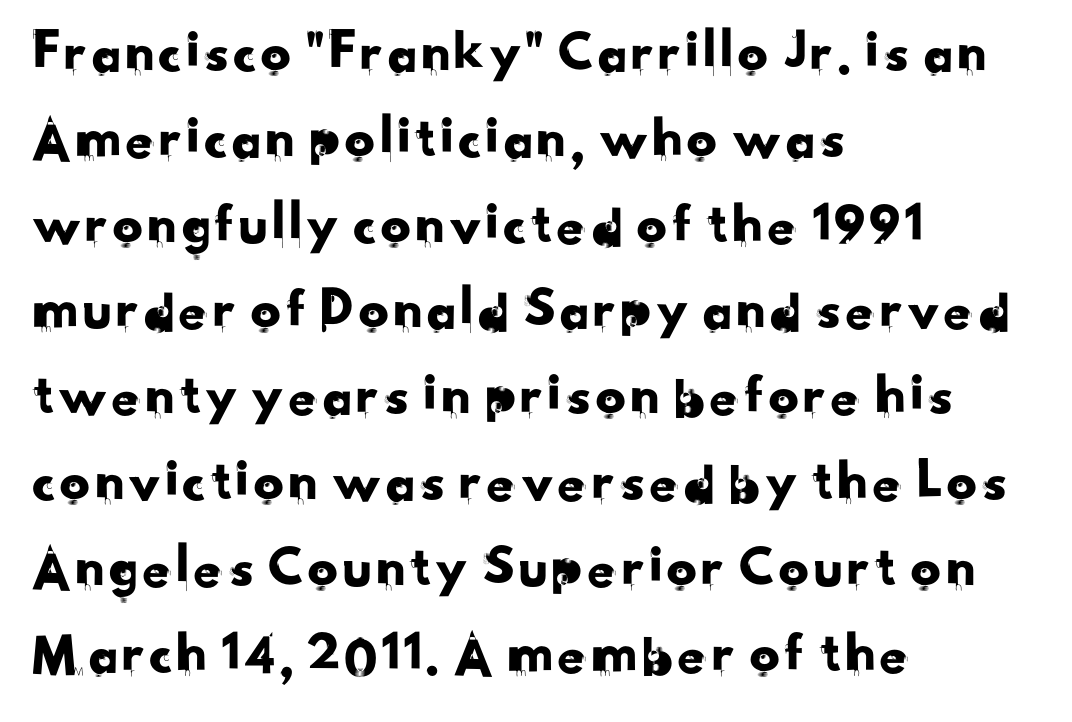
The image shows 60 px sans-serif type; set left-aligned, normal line spacing (1.43x), normal letter spacing, not underlined; low stroke contrast and a small x-height.
